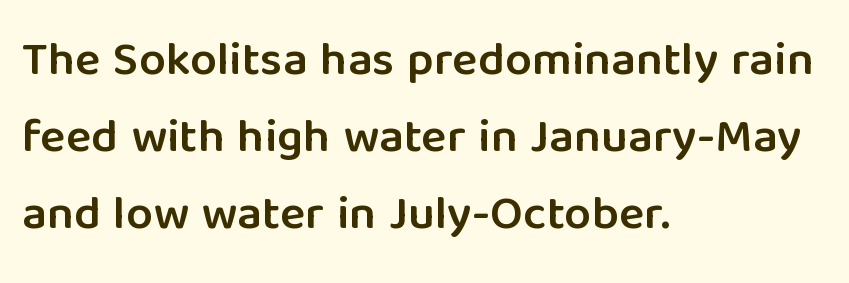
Q: Is the text bold? A: Semi-bold.
Q: Is the text italic (slanted)? A: No, it is upright.
Q: Is the typeface a serif or a sans-serif typeface? A: Sans-serif.
Q: Is the text underlined? A: No.
Q: How is the paragraph aligned? A: Left-aligned.
Q: Is the spacing between letters normal or unusually wide? A: Normal.
Q: Is the spacing between lines tight, normal or loose? A: Normal.
Q: Width (condensed, normal, or wide)? A: Normal.
Q: Stroke contrast? A: Low.
Q: x-height? A: Medium.
Q: Monospaced? A: No.
